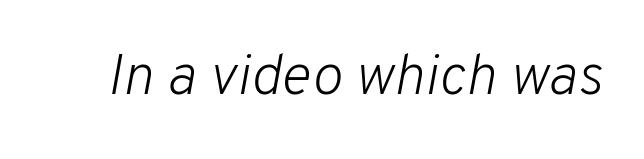
The image shows 58 px light type, italic (leaning right); set normal letter spacing, not underlined; low stroke contrast and a medium x-height.
